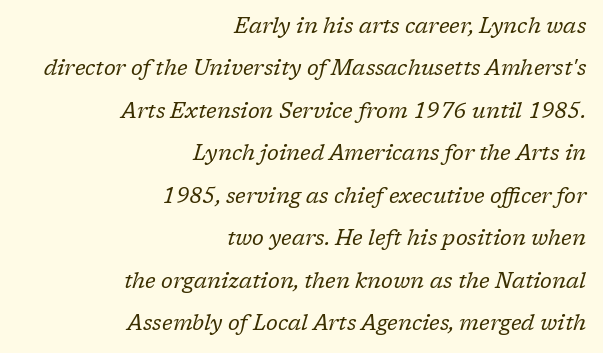
{"italic": "yes", "lean": "right", "slant_degrees": 17, "bold": "no", "underline": "no", "align": "right", "line_spacing": "loose", "line_spacing_ratio": 2.02, "letter_spacing": "normal", "letter_spacing_em": 0.0, "glyph_px": 21}
